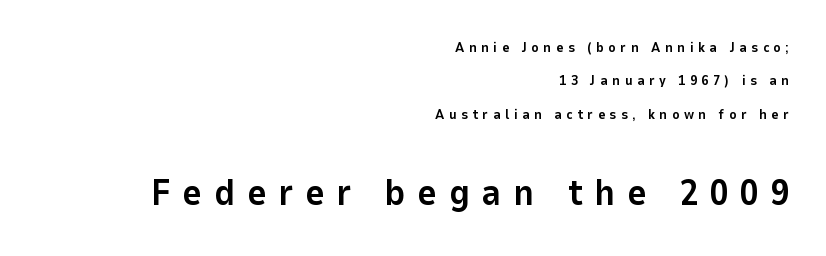
The image shows 37 px bold sans-serif type, upright; set right-aligned, loose line spacing (2.39x), unusually wide letter spacing (+0.32 em), not underlined; the second (bottom) block is 2.64x larger; low stroke contrast and a medium x-height.
